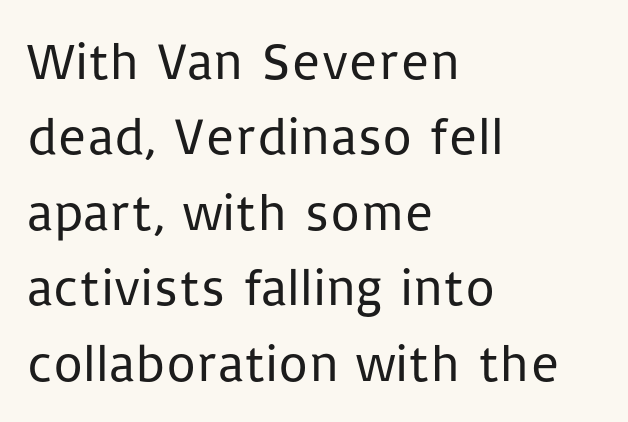
Q: Is the text bold? A: No.
Q: Is the text italic (slanted)? A: No, it is upright.
Q: Is the typeface a serif or a sans-serif typeface? A: Sans-serif.
Q: Is the text underlined? A: No.
Q: How is the paragraph aligned? A: Left-aligned.
Q: Is the spacing between letters normal or unusually wide? A: Normal.
Q: Is the spacing between lines tight, normal or loose? A: Normal.
Q: Width (condensed, normal, or wide)? A: Normal.
Q: Stroke contrast? A: Low.
Q: x-height? A: Medium.
Q: Monospaced? A: No.
